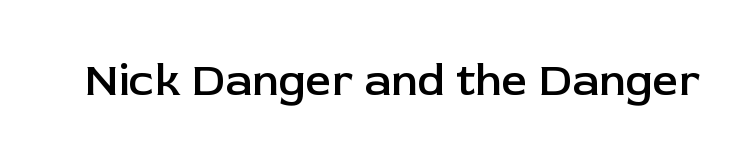
{"serif": "no", "italic": "no", "bold": "semi", "weight": "semibold", "width": "normal", "stroke_contrast": "low", "x_height": "medium", "monospaced": "no", "underline": "no", "letter_spacing": "normal", "letter_spacing_em": 0.0, "glyph_px": 45}
